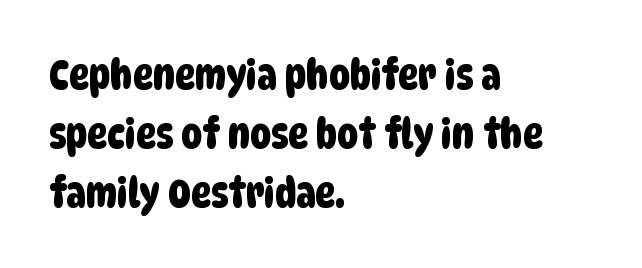
{"serif": "no", "width": "condensed", "stroke_contrast": "low", "x_height": "large", "monospaced": "no", "underline": "no", "align": "left", "line_spacing": "normal", "line_spacing_ratio": 1.41, "letter_spacing": "normal", "letter_spacing_em": 0.0, "glyph_px": 42}
